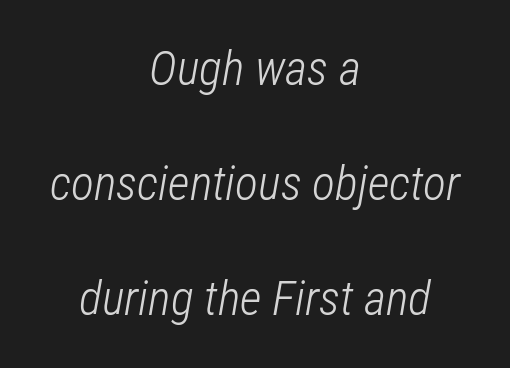
The image shows 48 px light, condensed type, italic (leaning right); set centered, loose line spacing (2.4x), normal letter spacing, not underlined; low stroke contrast and a medium x-height.
